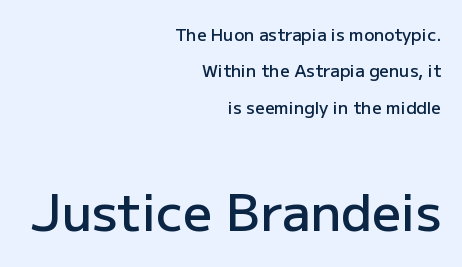
The typesetter chose a ragged-left arrangement here. These lines are rendered in a variable-pitch font. Style check: upright. Does the weight exceed regular? Yes, but only to semibold. Which of the two is more prominent by size? The second, at the bottom.
